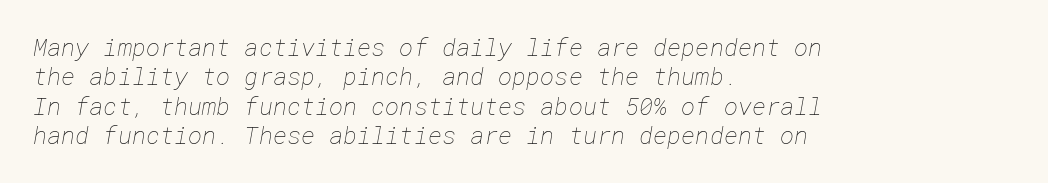
No extra tracking has been applied to these lines. The typesetting does not lean heavy: it is not bold. In CSS terms this would be text-align: left. Decoration check: the copy has no underline.
